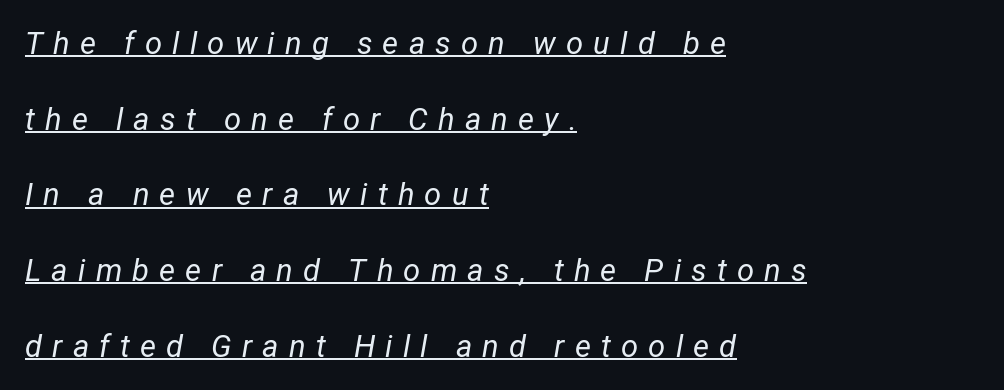
The image shows 31 px regular-weight, condensed type, italic (leaning right); set left-aligned, loose line spacing (2.44x), unusually wide letter spacing (+0.33 em), underlined; low stroke contrast and a medium x-height.
